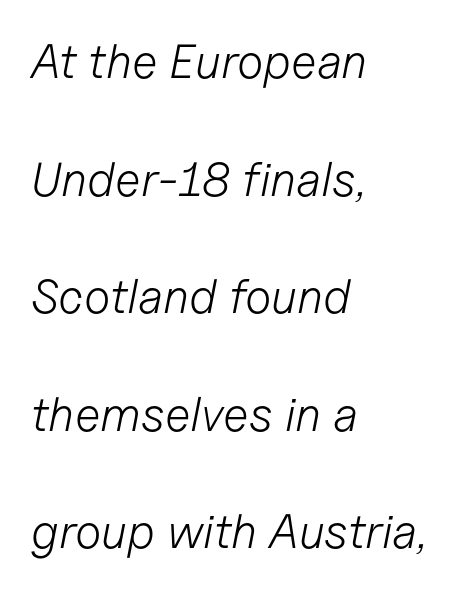
Q: Is the text bold? A: No.
Q: Is the text italic (slanted)? A: Yes, it leans right by about 11 degrees.
Q: Is the text underlined? A: No.
Q: How is the paragraph aligned? A: Left-aligned.
Q: Is the spacing between letters normal or unusually wide? A: Normal.
Q: Is the spacing between lines tight, normal or loose? A: Loose.
Q: Width (condensed, normal, or wide)? A: Normal.
Q: Stroke contrast? A: Low.
Q: x-height? A: Medium.
Q: Monospaced? A: No.
